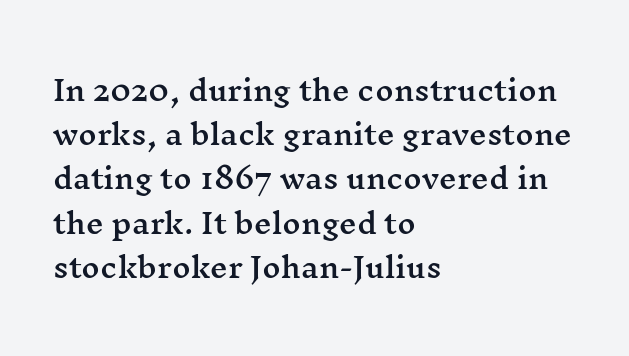
The image shows 28 px wide serif type, upright; set left-aligned, normal line spacing (1.58x), normal letter spacing, not underlined; medium stroke contrast and a medium x-height.
